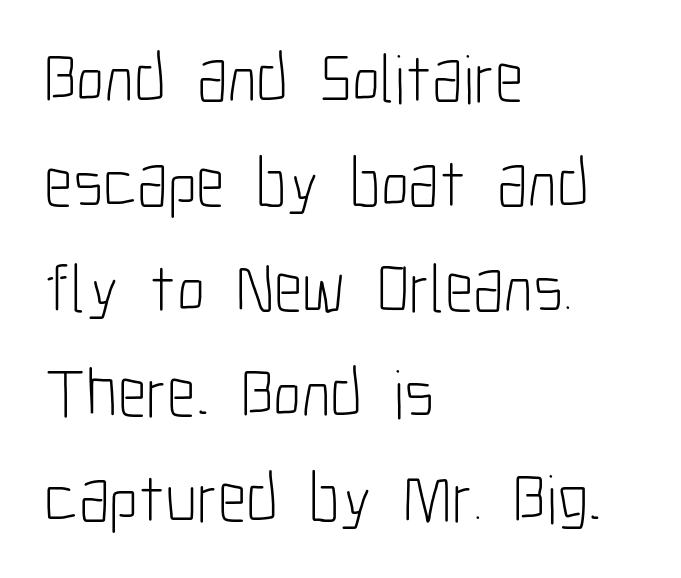
The image shows 69 px light, condensed sans-serif type, upright; set left-aligned, normal line spacing (1.52x), normal letter spacing, not underlined; low stroke contrast and a medium x-height.
